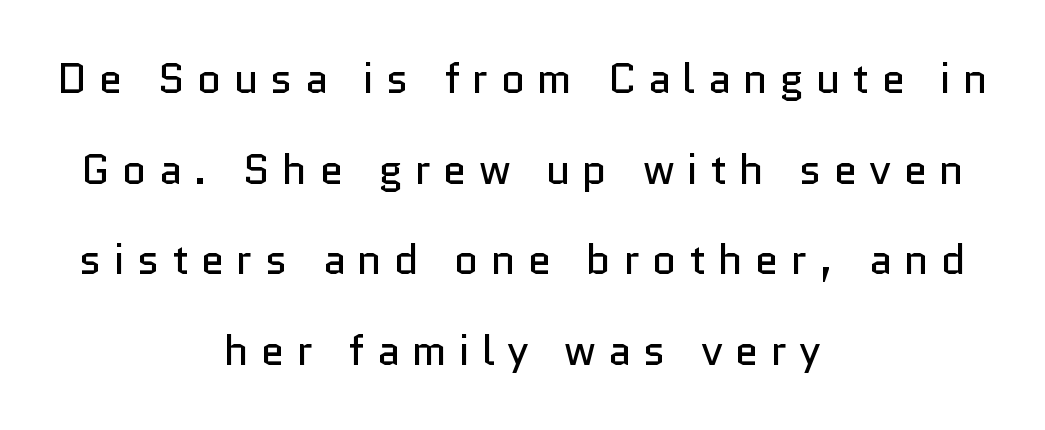
Q: Is the text bold? A: No.
Q: Is the text italic (slanted)? A: No, it is upright.
Q: Is the typeface a serif or a sans-serif typeface? A: Sans-serif.
Q: Is the text underlined? A: No.
Q: How is the paragraph aligned? A: Centered.
Q: Is the spacing between letters normal or unusually wide? A: Unusually wide.
Q: Is the spacing between lines tight, normal or loose? A: Loose.
Q: Width (condensed, normal, or wide)? A: Normal.
Q: Stroke contrast? A: Low.
Q: x-height? A: Medium.
Q: Monospaced? A: No.
